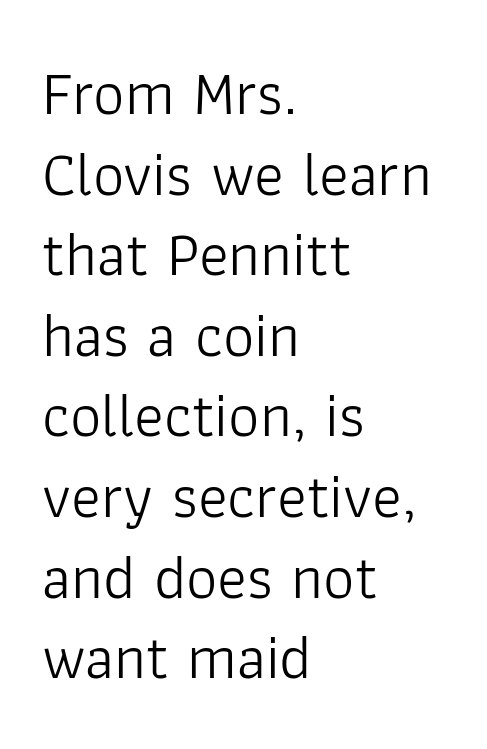
The image shows 62 px light sans-serif type, upright; set left-aligned, normal line spacing (1.3x), normal letter spacing, not underlined; low stroke contrast and a medium x-height.
